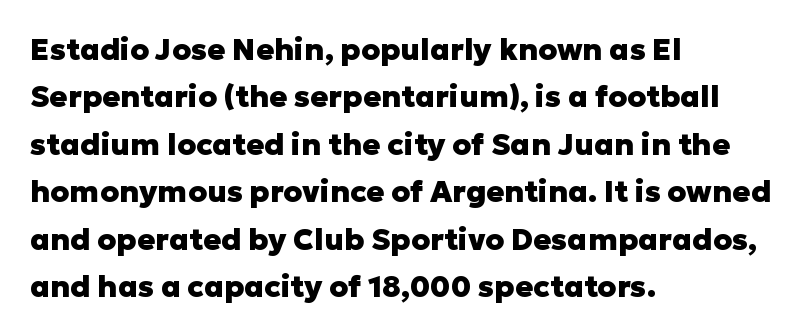
The rendering shows plain stroke endings on the letterforms — a sans-serif design. These lines keep a tight, regular rhythm from letter to letter. Each letter keeps its own natural width here, so spacing adapts to shape. What weight is shown? A full bold with thick strokes. Upright lettering throughout. Descenders hang freely into open space.
